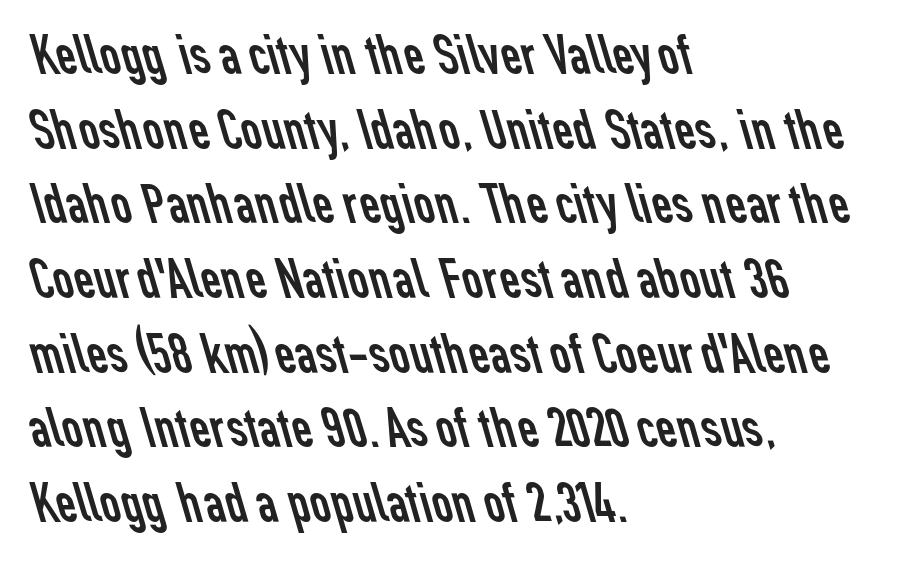
The image shows 57 px regular-weight sans-serif type; set left-aligned, normal line spacing (1.31x), normal letter spacing, not underlined; low stroke contrast and a medium x-height.
